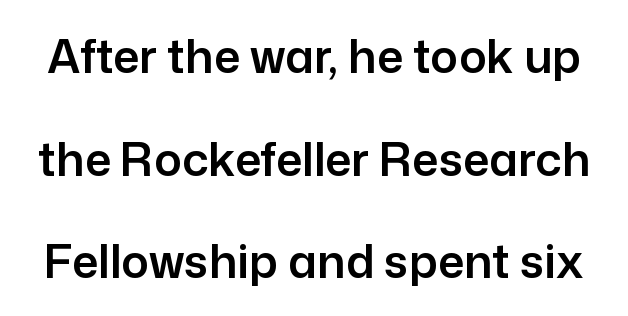
Q: Is the text italic (slanted)? A: No, it is upright.
Q: Is the typeface a serif or a sans-serif typeface? A: Sans-serif.
Q: Is the text underlined? A: No.
Q: Is the spacing between letters normal or unusually wide? A: Normal.
Q: Is the spacing between lines tight, normal or loose? A: Loose.
Q: Width (condensed, normal, or wide)? A: Normal.
Q: Stroke contrast? A: Low.
Q: x-height? A: Medium.
Q: Monospaced? A: No.
